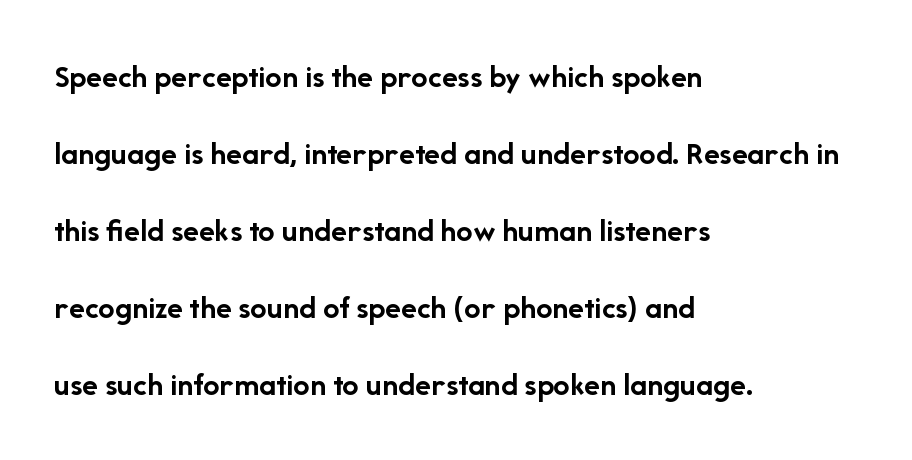
{"serif": "no", "italic": "no", "bold": "yes", "weight": "semibold", "width": "normal", "stroke_contrast": "low", "x_height": "medium", "monospaced": "no", "underline": "no", "align": "left", "line_spacing": "loose", "line_spacing_ratio": 2.33, "letter_spacing": "normal", "letter_spacing_em": 0.0, "glyph_px": 33}
